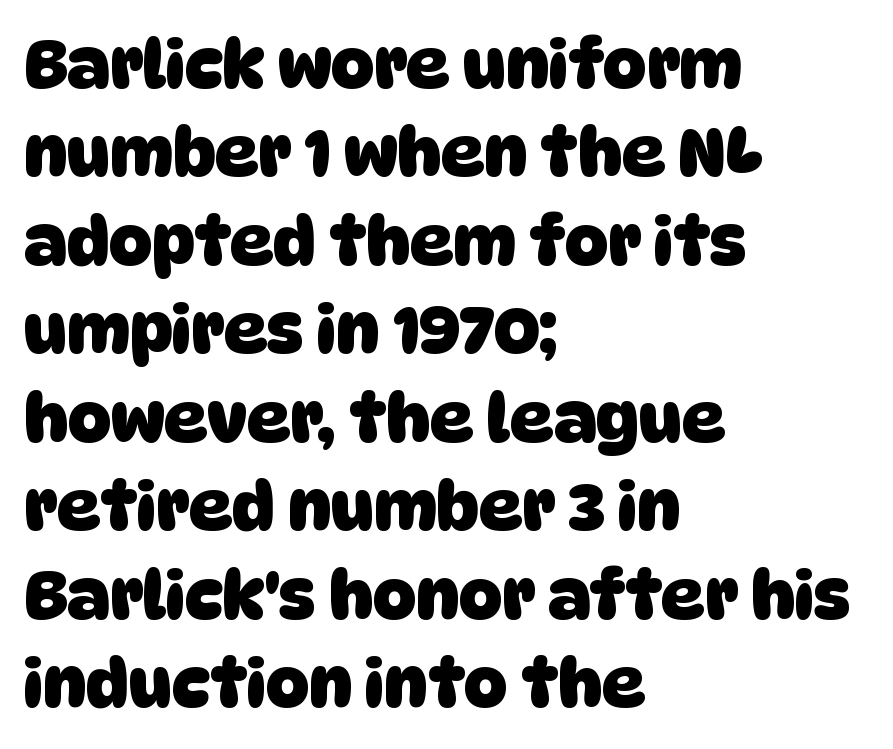
Q: Is the text bold? A: Yes.
Q: Is the typeface a serif or a sans-serif typeface? A: Sans-serif.
Q: Is the text underlined? A: No.
Q: How is the paragraph aligned? A: Left-aligned.
Q: Is the spacing between letters normal or unusually wide? A: Normal.
Q: Is the spacing between lines tight, normal or loose? A: Normal.
Q: Width (condensed, normal, or wide)? A: Normal.
Q: Stroke contrast? A: Low.
Q: x-height? A: Large.
Q: Monospaced? A: No.
